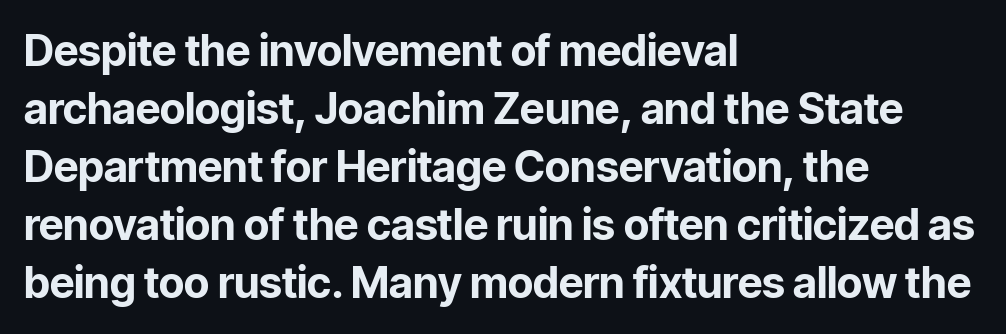
The face used here is proportionally spaced, like ordinary book or web type. Each line starts at the same left margin while the right side varies. Decoration check: the copy has no underline. Does the weight exceed regular? Yes, all the way to bold.
